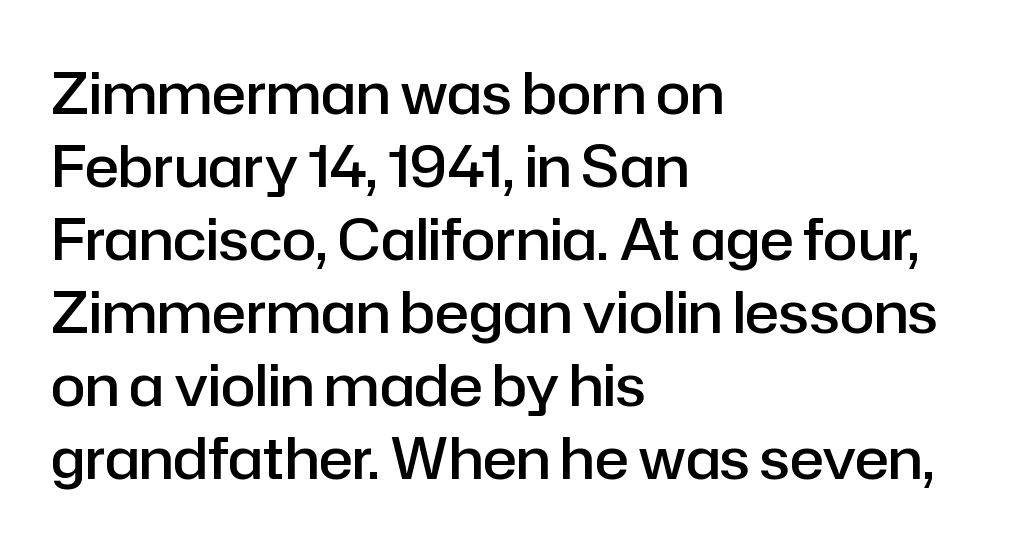
The image shows 57 px semibold sans-serif type, upright; set left-aligned, normal line spacing (1.28x), normal letter spacing, not underlined; low stroke contrast and a medium x-height.
